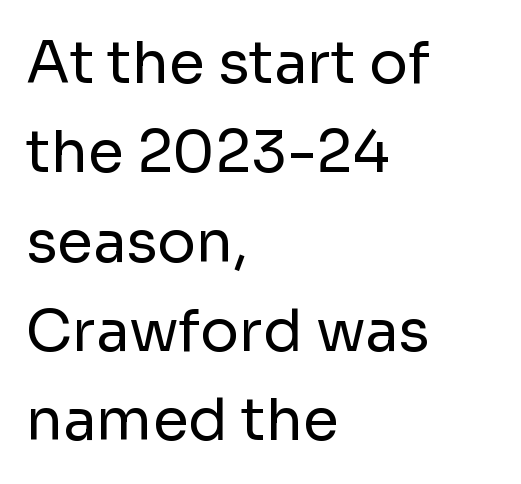
Weight class: somewhere from thin through regular. This sample uses plain, unmodified letter spacing. Bare-footed words on every line. Line starts are locked; line ends wander. Is this a fixed-width face? No — the glyphs have proportional, varying widths. Rows of type keep a routine distance in the vertical direction.
